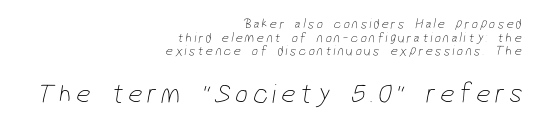
{"serif": "no", "bold": "no", "weight": "thin", "width": "condensed", "stroke_contrast": "low", "x_height": "medium", "monospaced": "no", "underline": "no", "align": "right", "line_spacing": "tight", "line_spacing_ratio": 0.98, "larger_block": "second", "size_ratio": 2.0, "glyph_px": 28}
